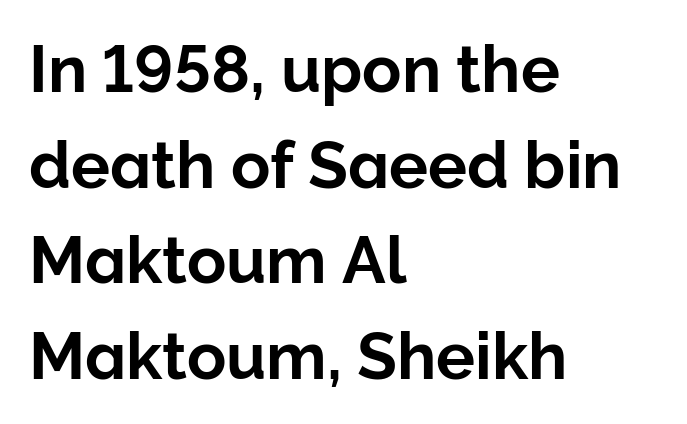
Font category for this specimen: sans-serif. Caption: standard tracking, unaltered. The rendering uses natural spacing where letterforms have individual widths. This block has exactly the height ordinary leading produces. The text block is weighted toward the left margin, trailing off unevenly rightward.
